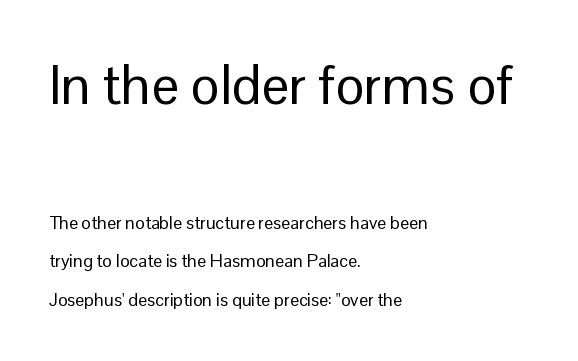
The image shows 55 px regular-weight sans-serif type, upright; set left-aligned, loose line spacing (2.14x), normal letter spacing, not underlined; the first (top) block is 3.06x larger; low stroke contrast and a medium x-height.
